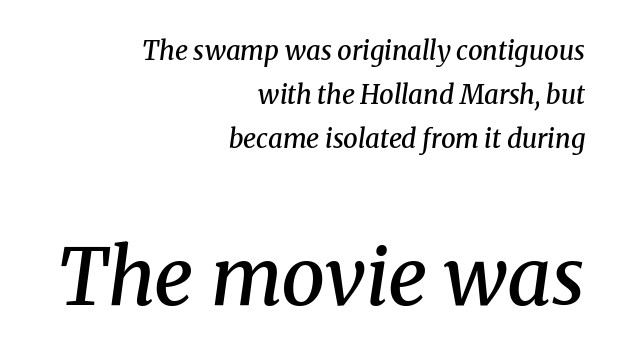
The image shows 78 px semibold serif type, italic (leaning right); set right-aligned, normal line spacing (1.69x), normal letter spacing, not underlined; the second (bottom) block is 3.0x larger; medium stroke contrast and a medium x-height.
